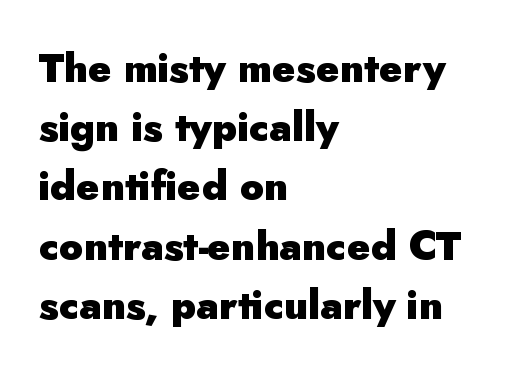
Descenders hang freely into open space. Compared with typical body copy, the letter spacing here is the same. Ordinary non-slanted type is in use. The vertical gap from one line to the next is medium.
